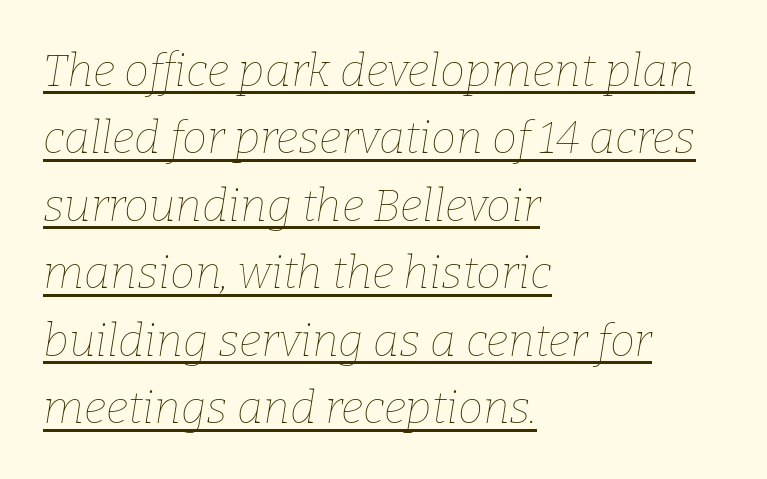
Q: Is the text bold? A: No.
Q: Is the text italic (slanted)? A: Yes, it leans right by about 9 degrees.
Q: Is the text underlined? A: Yes.
Q: How is the paragraph aligned? A: Left-aligned.
Q: Is the spacing between letters normal or unusually wide? A: Normal.
Q: Is the spacing between lines tight, normal or loose? A: Normal.
Q: Width (condensed, normal, or wide)? A: Normal.
Q: Stroke contrast? A: Low.
Q: x-height? A: Medium.
Q: Monospaced? A: No.
